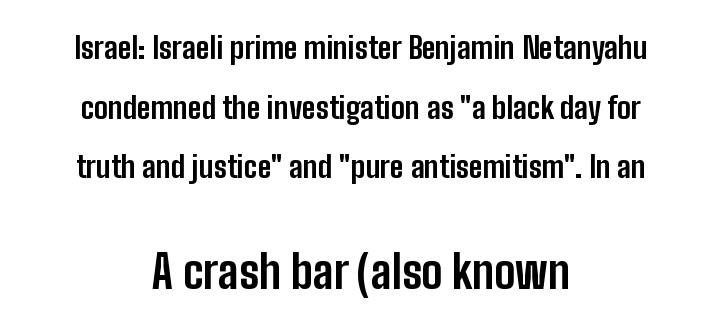
Q: Is the text bold? A: Yes.
Q: Is the text italic (slanted)? A: No, it is upright.
Q: Is the typeface a serif or a sans-serif typeface? A: Sans-serif.
Q: Is the text underlined? A: No.
Q: How is the paragraph aligned? A: Centered.
Q: Is the spacing between letters normal or unusually wide? A: Normal.
Q: Is the spacing between lines tight, normal or loose? A: Loose.
Q: Which block of text is set in a larger size, the first (top) or the second (bottom)? A: The second (bottom) one.
Q: Width (condensed, normal, or wide)? A: Condensed.
Q: Stroke contrast? A: Low.
Q: x-height? A: Medium.
Q: Monospaced? A: No.
